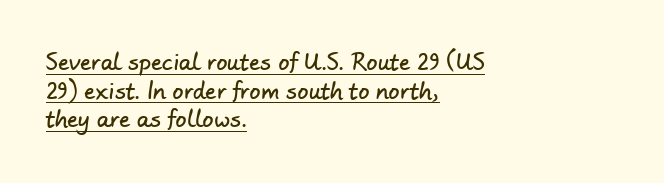
Q: Is the text underlined? A: Yes.
Q: How is the paragraph aligned? A: Left-aligned.
Q: Is the spacing between letters normal or unusually wide? A: Normal.
Q: Is the spacing between lines tight, normal or loose? A: Normal.
